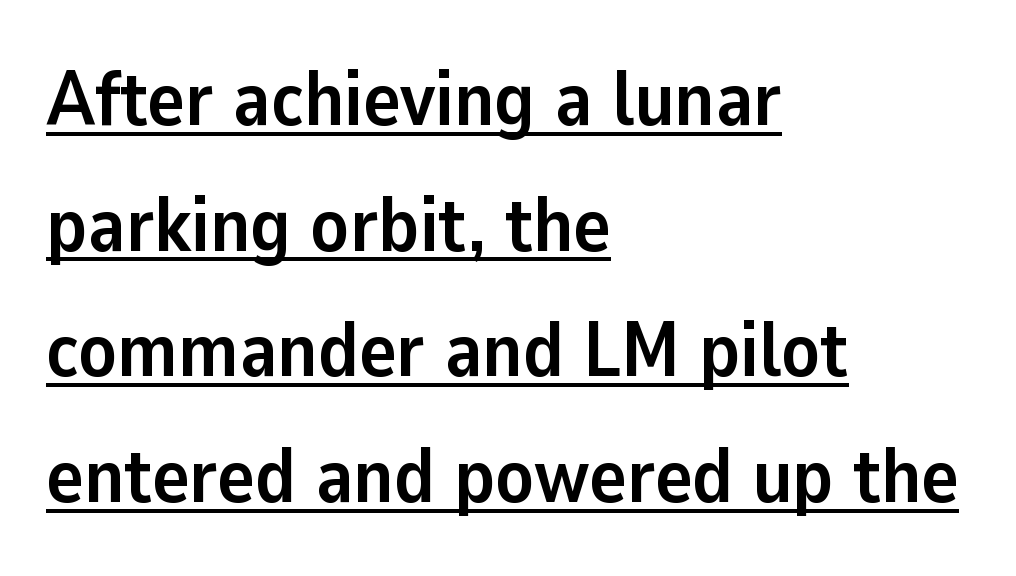
Typesetter's note: full bold, strokes at maximum text heaviness. The rendering uses a moderate line-height, typical for paragraphs. Does extra space separate the letters? No, they use regular spacing. These lines were composed using upright roman letters.
